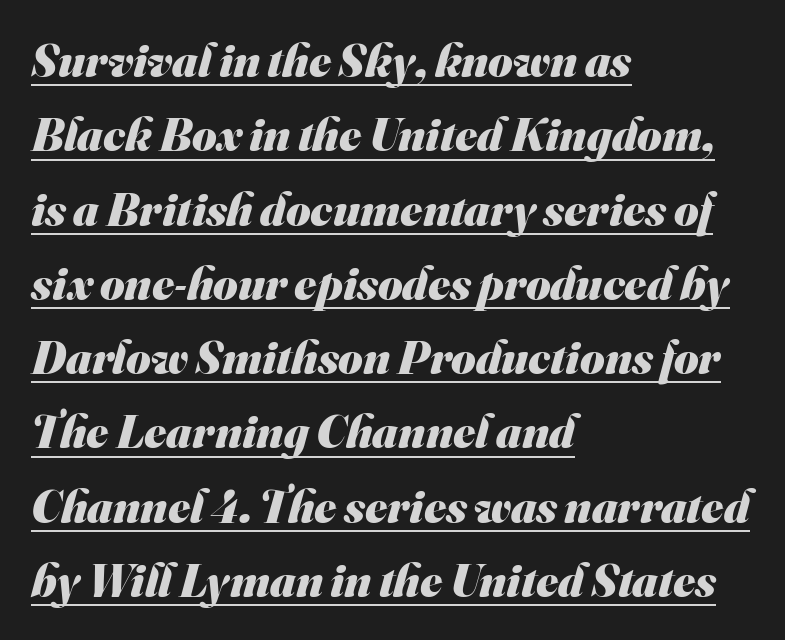
Q: Is the text bold? A: Yes.
Q: Is the typeface a serif or a sans-serif typeface? A: Sans-serif.
Q: Is the text underlined? A: Yes.
Q: How is the paragraph aligned? A: Left-aligned.
Q: Is the spacing between letters normal or unusually wide? A: Normal.
Q: Is the spacing between lines tight, normal or loose? A: Normal.
Q: Width (condensed, normal, or wide)? A: Normal.
Q: Stroke contrast? A: Medium.
Q: x-height? A: Small.
Q: Monospaced? A: No.
